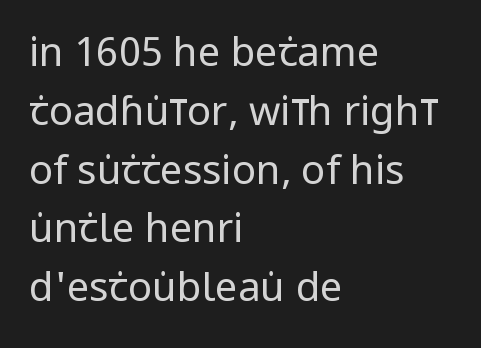
The image shows 40 px regular-weight, condensed sans-serif type, upright; set left-aligned, normal line spacing (1.47x), normal letter spacing, not underlined; low stroke contrast and a large x-height.
